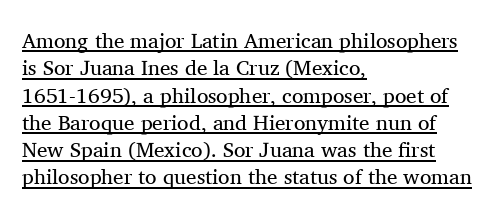
Q: Is the text bold? A: No.
Q: Is the text italic (slanted)? A: No, it is upright.
Q: Is the text underlined? A: Yes.
Q: How is the paragraph aligned? A: Left-aligned.
Q: Is the spacing between letters normal or unusually wide? A: Normal.
Q: Is the spacing between lines tight, normal or loose? A: Normal.
